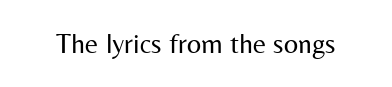
The image shows 28 px regular-weight sans-serif type, upright; set normal letter spacing, not underlined; medium stroke contrast and a medium x-height.
